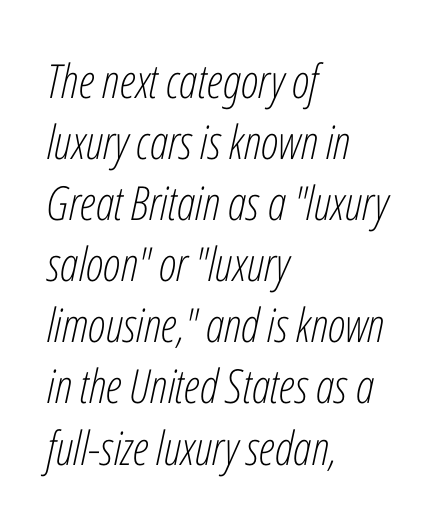
Notice how descenders clear the ascenders below comfortably — that's standard leading. Weight: not bold — regular or lighter. Emphasis-style slanted type is in use. Between one letter and the next there's only the usual sliver of space. Bare-footed words on every line. The rendering anchors every line to the left-hand side.
